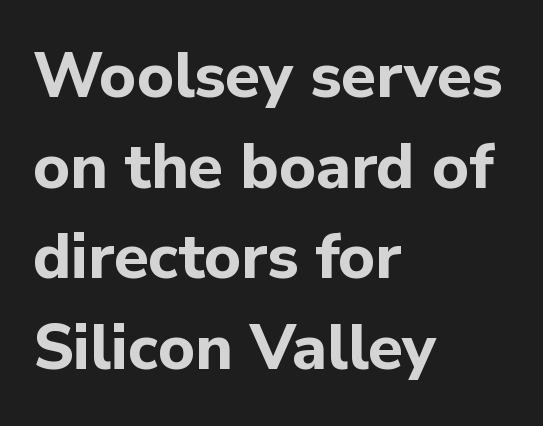
The image shows 63 px bold sans-serif type, upright; set left-aligned, normal line spacing (1.44x), normal letter spacing, not underlined; low stroke contrast and a medium x-height.
